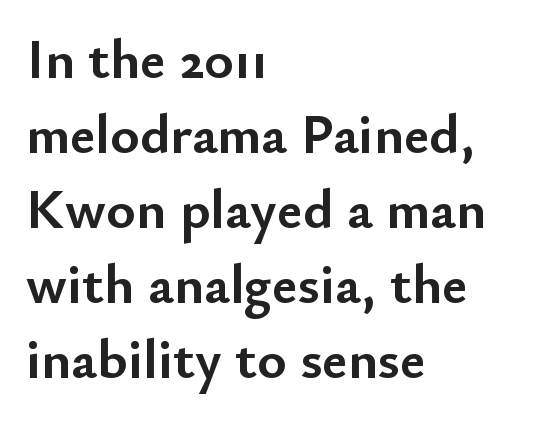
The face used here is a sans, in the tradition of grotesques and geometrics. Italic: no, the glyphs are upright roman. Note the varied advance widths — an 'i' is clearly narrower than an 'm'. Check under the words: just untouched page. The characters look thick and weighty, a clear bold.
